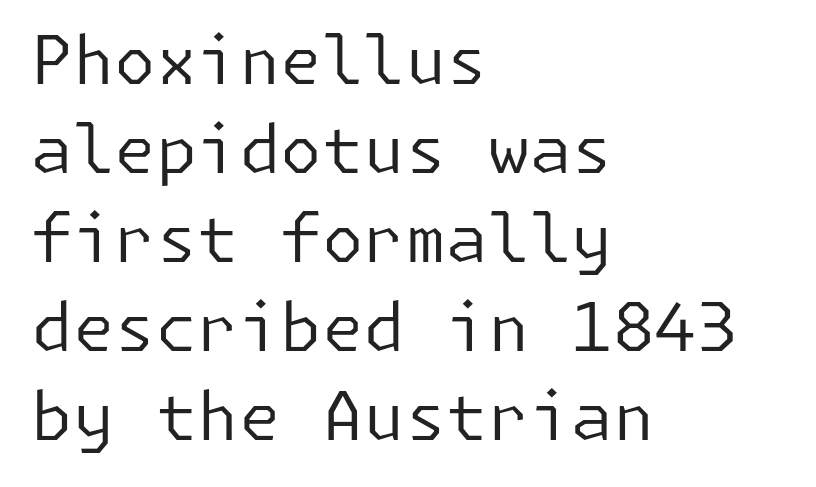
Q: Is the text bold? A: No.
Q: Is the text italic (slanted)? A: No, it is upright.
Q: Is the typeface a serif or a sans-serif typeface? A: Sans-serif.
Q: Is the text underlined? A: No.
Q: How is the paragraph aligned? A: Left-aligned.
Q: Is the spacing between letters normal or unusually wide? A: Normal.
Q: Is the spacing between lines tight, normal or loose? A: Normal.
Q: Width (condensed, normal, or wide)? A: Normal.
Q: Stroke contrast? A: Low.
Q: x-height? A: Medium.
